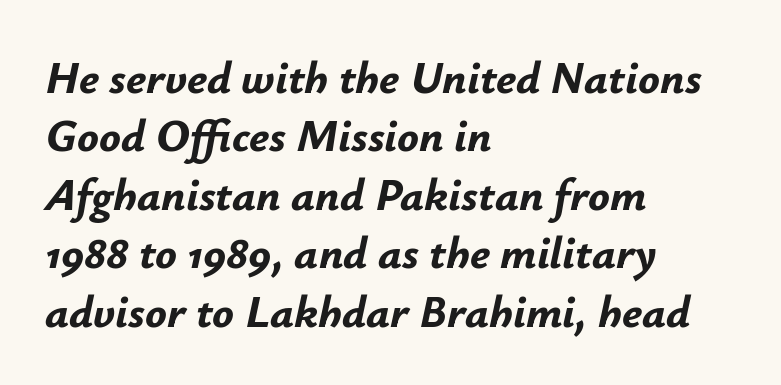
Q: Is the text bold? A: Yes.
Q: Is the text italic (slanted)? A: Yes, it leans right by about 12 degrees.
Q: Is the text underlined? A: No.
Q: How is the paragraph aligned? A: Left-aligned.
Q: Is the spacing between letters normal or unusually wide? A: Normal.
Q: Is the spacing between lines tight, normal or loose? A: Normal.
Q: Width (condensed, normal, or wide)? A: Normal.
Q: Stroke contrast? A: Low.
Q: x-height? A: Small.
Q: Monospaced? A: No.
